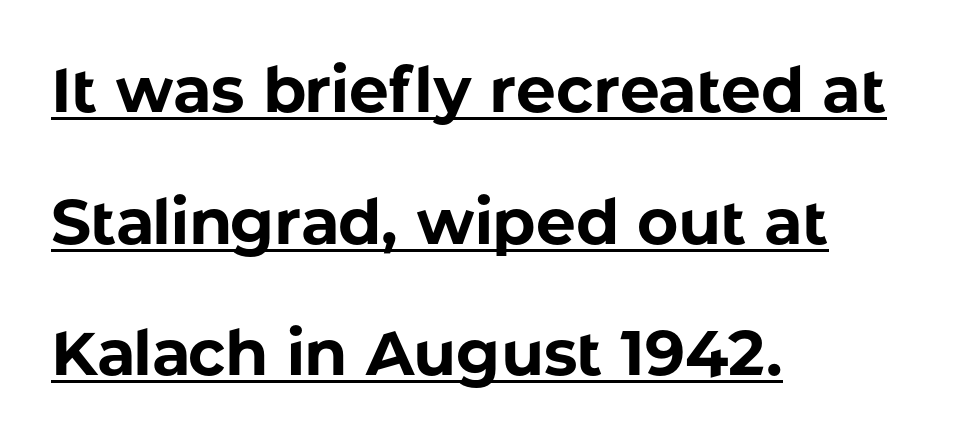
Q: Is the text bold? A: Yes.
Q: Is the text italic (slanted)? A: No, it is upright.
Q: Is the typeface a serif or a sans-serif typeface? A: Sans-serif.
Q: Is the text underlined? A: Yes.
Q: How is the paragraph aligned? A: Left-aligned.
Q: Is the spacing between letters normal or unusually wide? A: Normal.
Q: Is the spacing between lines tight, normal or loose? A: Loose.
Q: Width (condensed, normal, or wide)? A: Normal.
Q: Stroke contrast? A: Low.
Q: x-height? A: Medium.
Q: Monospaced? A: No.
